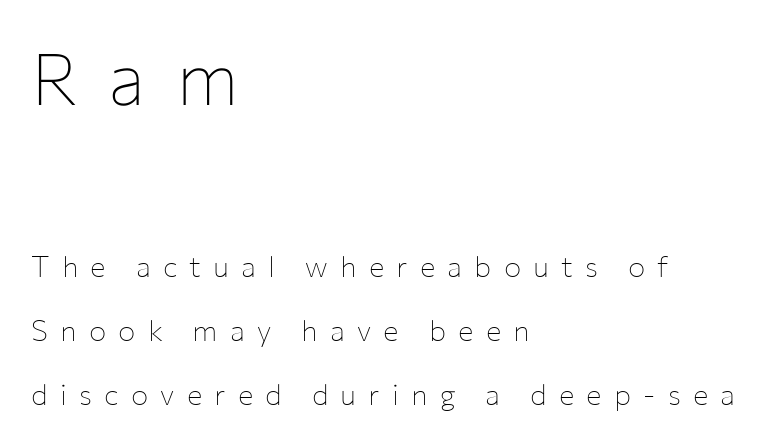
{"serif": "no", "italic": "no", "bold": "no", "weight": "thin", "width": "normal", "stroke_contrast": "low", "x_height": "medium", "monospaced": "no", "underline": "no", "align": "left", "line_spacing": "loose", "line_spacing_ratio": 2.2, "letter_spacing": "wide", "letter_spacing_em": 0.42, "larger_block": "first", "size_ratio": 2.48, "glyph_px": 72}
